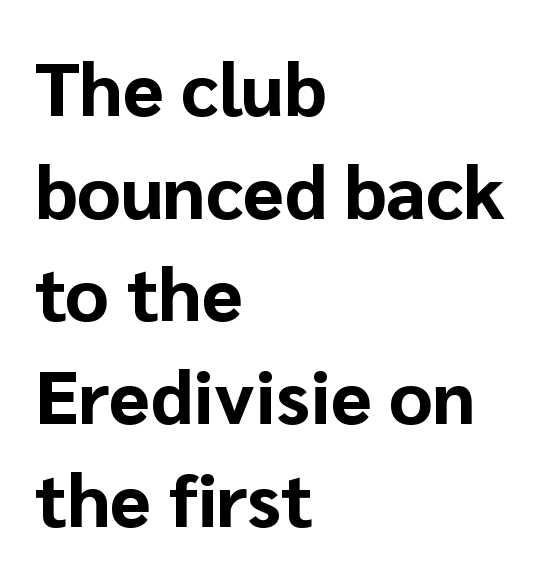
Q: Is the text bold? A: Yes.
Q: Is the text italic (slanted)? A: No, it is upright.
Q: Is the typeface a serif or a sans-serif typeface? A: Sans-serif.
Q: Is the text underlined? A: No.
Q: How is the paragraph aligned? A: Left-aligned.
Q: Is the spacing between letters normal or unusually wide? A: Normal.
Q: Is the spacing between lines tight, normal or loose? A: Normal.
Q: Width (condensed, normal, or wide)? A: Normal.
Q: Stroke contrast? A: Low.
Q: x-height? A: Medium.
Q: Monospaced? A: No.
